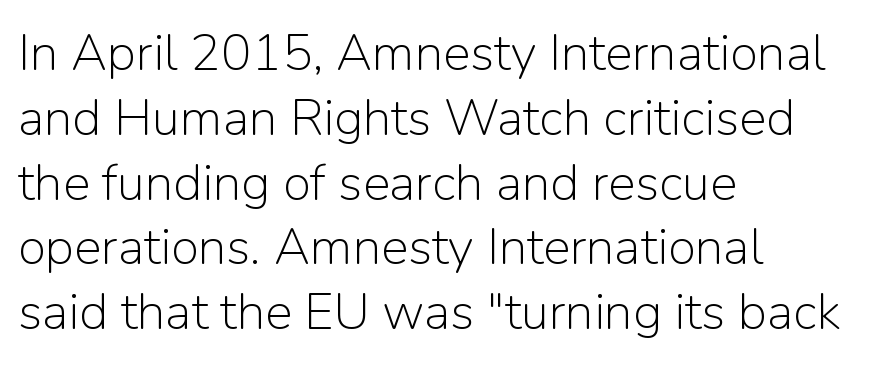
The image shows 51 px light sans-serif type, upright; set left-aligned, normal line spacing (1.27x), normal letter spacing, not underlined; low stroke contrast and a medium x-height.
